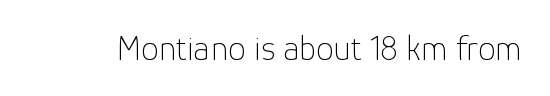
Regarding serifs, this sample does without them. The gaps between neighbouring characters are ordinary and unremarkable. Varying glyph widths throughout — classic text-font behaviour. Italic: no, the glyphs are upright roman. The font sits on the lighter half of the weight spectrum, regular included. Descenders are the only things crossing below the line.
